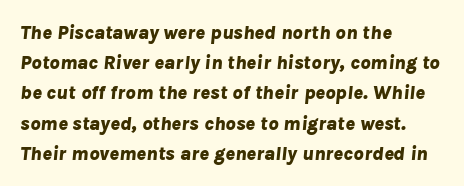
{"italic": "yes", "lean": "right", "slant_degrees": 8, "bold": "yes", "underline": "no", "align": "left", "line_spacing": "normal", "line_spacing_ratio": 1.51, "letter_spacing": "normal", "letter_spacing_em": 0.0, "glyph_px": 20}
